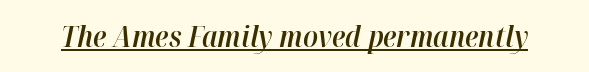
The rendering uses natural spacing where letterforms have individual widths. What stands out about the letter spacing? Nothing — it is the standard amount. These words are printed semibold, heavier than regular yet not bold. The string is rendered with underlining switched on. Does the lettering tilt? It does — this is italic.
